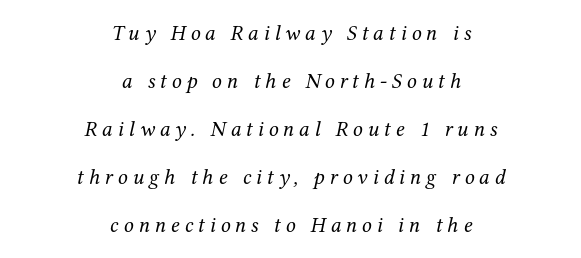
{"italic": "yes", "lean": "right", "slant_degrees": 12, "bold": "no", "underline": "no", "align": "center", "line_spacing": "loose", "line_spacing_ratio": 2.18, "letter_spacing": "wide", "letter_spacing_em": 0.22, "glyph_px": 22}
